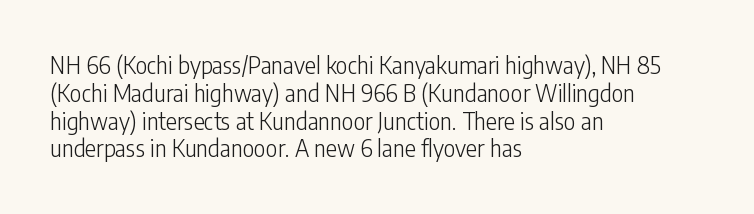
Italic: no, the glyphs are upright roman. Typeset ragged right — the left edge is the straight one. The gaps between neighbouring characters are ordinary and unremarkable. No letter is thick-stroked: the sample isn't bold. Lines of text with bare space underneath.
